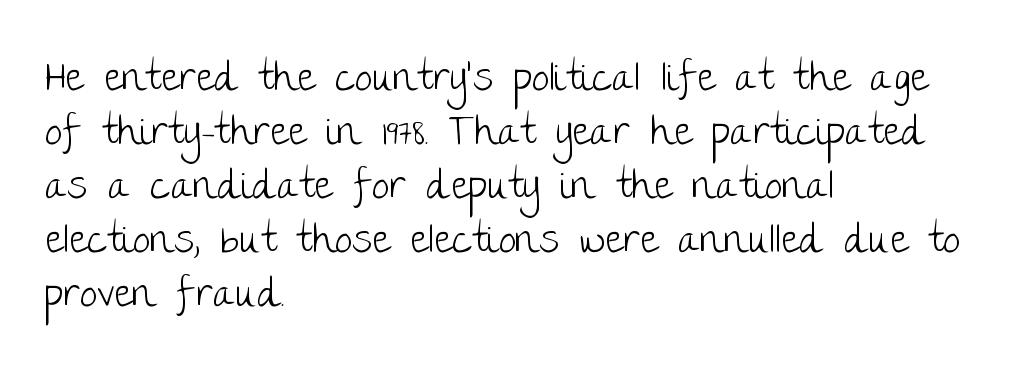
The image shows 40 px light sans-serif type, upright; set left-aligned, normal line spacing (1.35x), normal letter spacing, not underlined; low stroke contrast and a large x-height.
